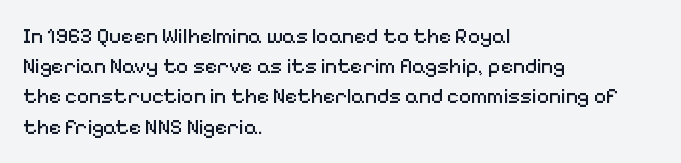
Regarding leading, the lines here are spaced in the standard way. Underline: absent. A classic flush-left, rag-right setting is used for this passage. Every character sits straight up, as roman type does.
